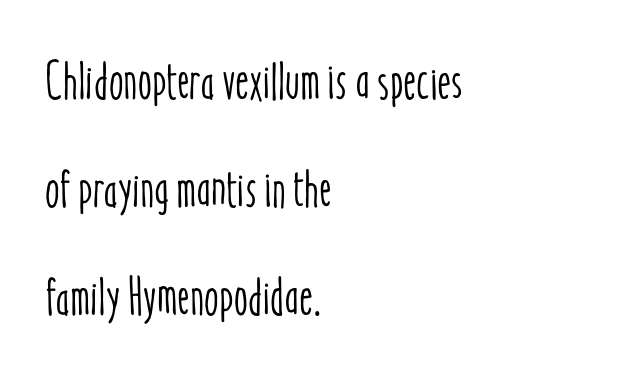
If you measured baseline to baseline, you'd find a long distance. Words appear dense and cohesive because spacing is normal. Horizontal alignment here is leftward, the default for most running prose. Every character sits straight up, as roman type does.
